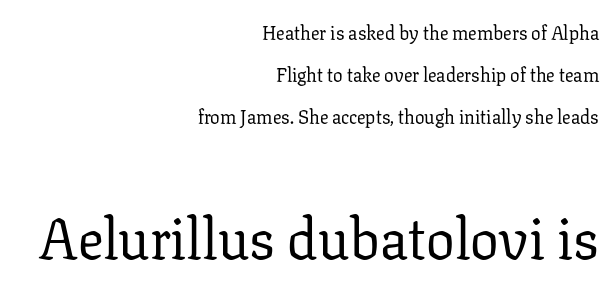
Q: Is the text bold? A: No.
Q: Is the text italic (slanted)? A: No, it is upright.
Q: Is the typeface a serif or a sans-serif typeface? A: Serif.
Q: Is the text underlined? A: No.
Q: How is the paragraph aligned? A: Right-aligned.
Q: Is the spacing between letters normal or unusually wide? A: Normal.
Q: Is the spacing between lines tight, normal or loose? A: Loose.
Q: Which block of text is set in a larger size, the first (top) or the second (bottom)? A: The second (bottom) one.
Q: Width (condensed, normal, or wide)? A: Normal.
Q: Stroke contrast? A: Low.
Q: x-height? A: Medium.
Q: Monospaced? A: No.
